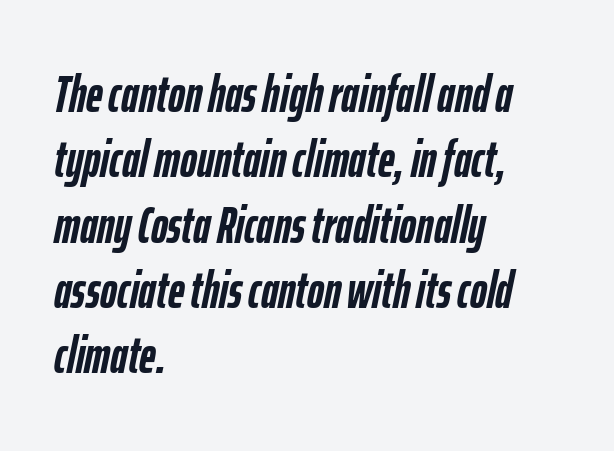
{"italic": "yes", "lean": "right", "slant_degrees": 12, "bold": "yes", "weight": "semibold", "width": "condensed", "stroke_contrast": "low", "x_height": "medium", "monospaced": "no", "underline": "no", "align": "left", "line_spacing": "normal", "line_spacing_ratio": 1.28, "letter_spacing": "normal", "letter_spacing_em": 0.0, "glyph_px": 51}
